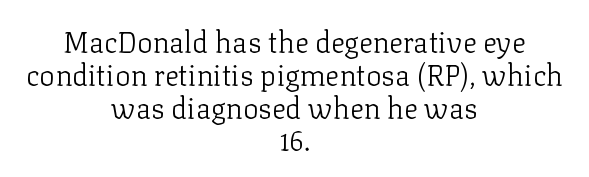
Standard letterfit; no display-style spreading of the glyphs. Proportional: the letters do not fall into vertical columns. Rule under the text: the space is simply empty. This rendering employs a face with finishing strokes, i.e., a serif. Closely set lines give the paragraph a compact silhouette.
